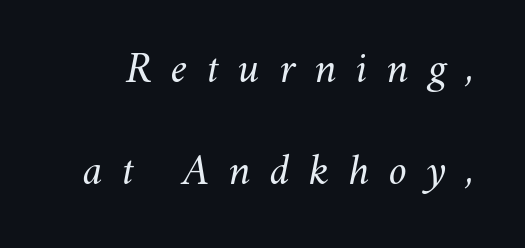
{"italic": "yes", "lean": "right", "slant_degrees": 11, "bold": "no", "weight": "regular", "width": "normal", "stroke_contrast": "medium", "x_height": "small", "monospaced": "no", "underline": "no", "line_spacing": "loose", "line_spacing_ratio": 2.32, "letter_spacing": "wide", "letter_spacing_em": 0.44, "glyph_px": 44}
